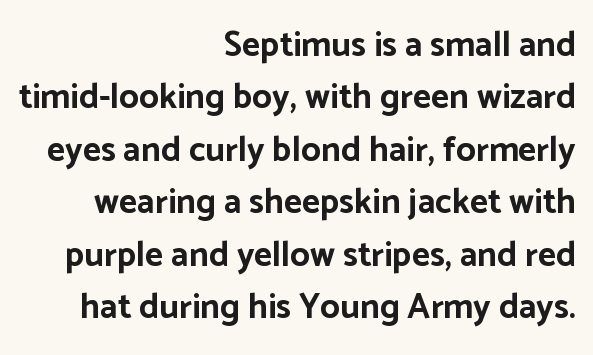
The vertical gap from one line to the next is medium. The zone under the glyphs is completely vacant. Designer's note — italics off, roman on. The characters look thick and weighty, a clear bold. These lines are rendered in a variable-pitch font. Font category for this specimen: sans-serif.
